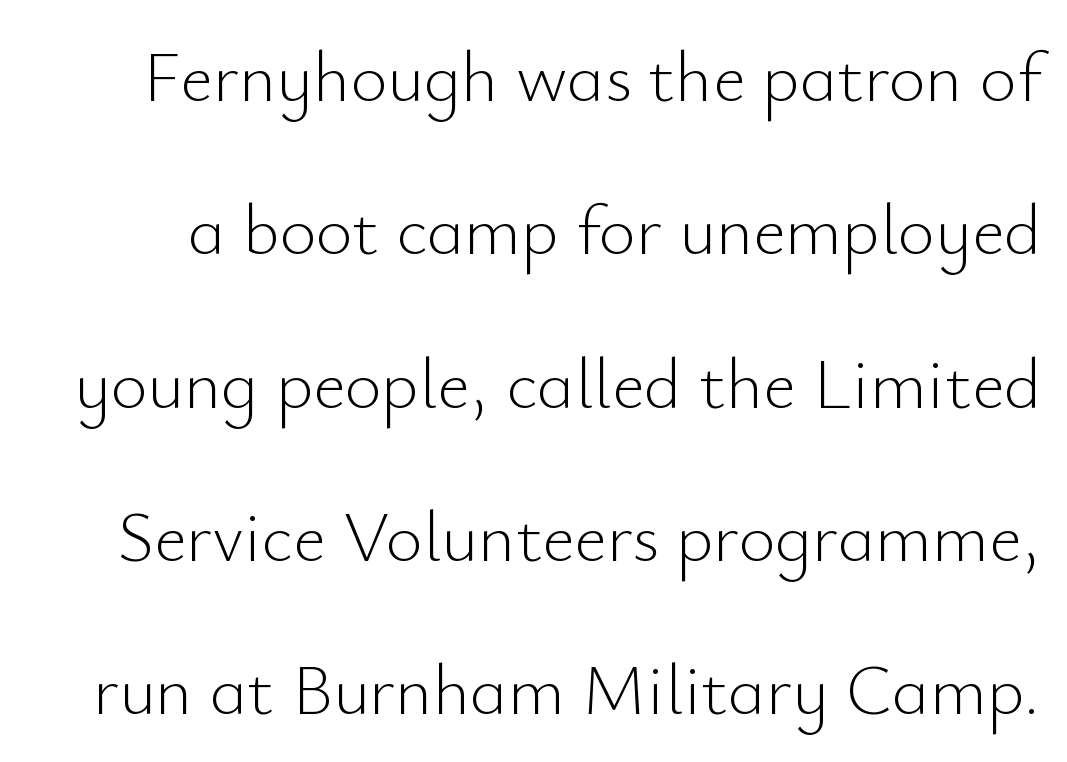
Glance below the letters and you will spot only blank space. The letterforms sit shoulder to shoulder at normal distance. Heaviness? Minimal to ordinary, like unemphasized prose. The lettering holds an erect, upright posture throughout. Letterform terminals end flat and unadorned throughout the passage.
